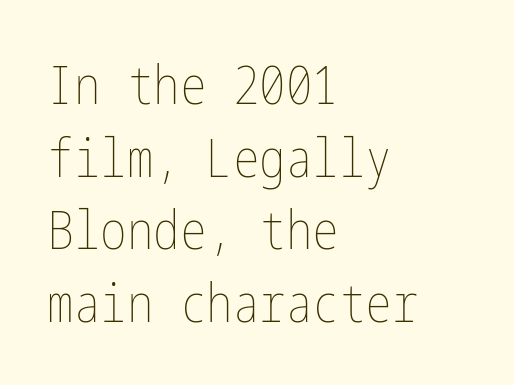
Q: Is the text bold? A: No.
Q: Is the text italic (slanted)? A: No, it is upright.
Q: Is the text underlined? A: No.
Q: How is the paragraph aligned? A: Left-aligned.
Q: Is the spacing between letters normal or unusually wide? A: Normal.
Q: Is the spacing between lines tight, normal or loose? A: Normal.
Q: Width (condensed, normal, or wide)? A: Condensed.
Q: Stroke contrast? A: Low.
Q: x-height? A: Medium.
